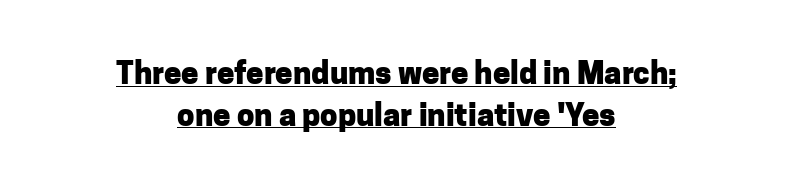
The image shows 31 px heavy sans-serif type, upright; set centered, normal line spacing (1.34x), normal letter spacing, underlined; low stroke contrast and a medium x-height.
